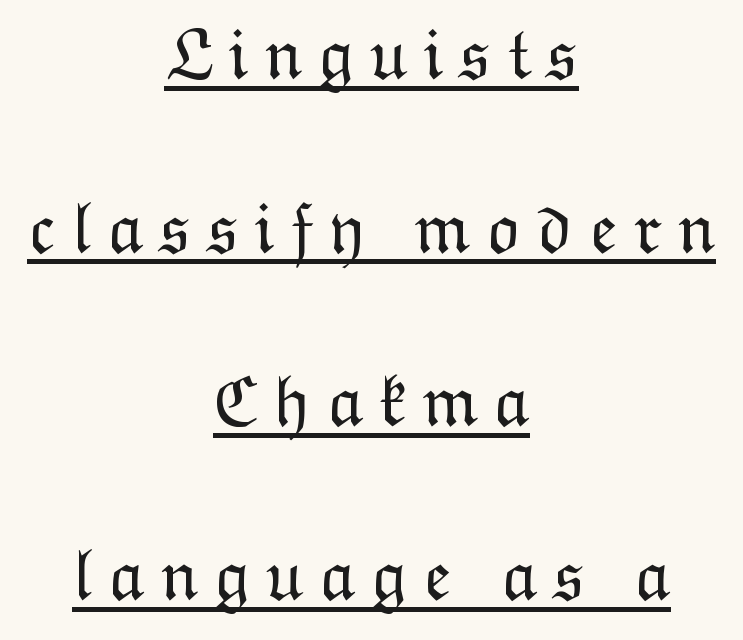
{"italic": "no", "bold": "no", "weight": "light", "width": "normal", "stroke_contrast": "low", "x_height": "medium", "monospaced": "no", "underline": "yes", "align": "center", "line_spacing": "loose", "line_spacing_ratio": 2.38, "letter_spacing": "wide", "letter_spacing_em": 0.21, "glyph_px": 73}
